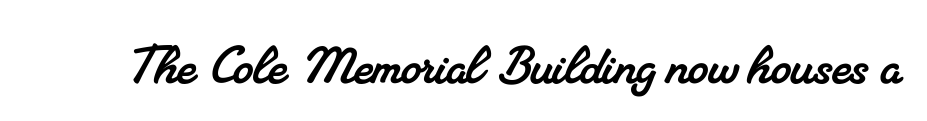
{"serif": "yes", "width": "normal", "stroke_contrast": "medium", "x_height": "small", "monospaced": "no", "underline": "no", "letter_spacing": "normal", "letter_spacing_em": 0.0, "glyph_px": 64}
